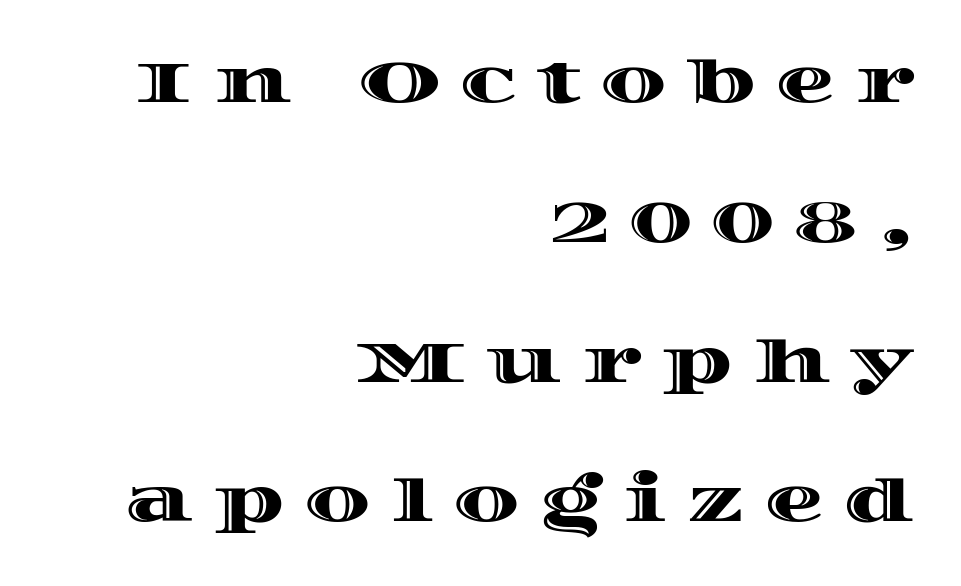
{"italic": "no", "width": "wide", "x_height": "large", "monospaced": "no", "underline": "no", "align": "right", "line_spacing": "loose", "line_spacing_ratio": 2.37, "letter_spacing": "wide", "letter_spacing_em": 0.35, "glyph_px": 59}
